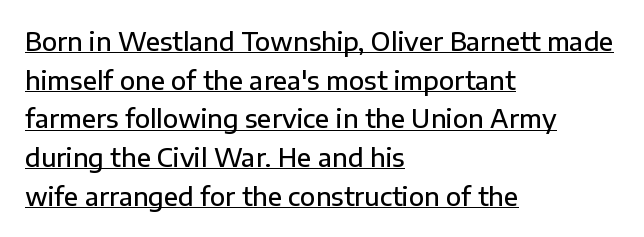
Does the lettering tilt? It doesn't — this is upright. The string is rendered with underlining switched on. Where is the straight margin? On the left. Here the glyphs are tracked normally, forming tight word shapes. As a designer I'd log this as weight 600, semibold.
